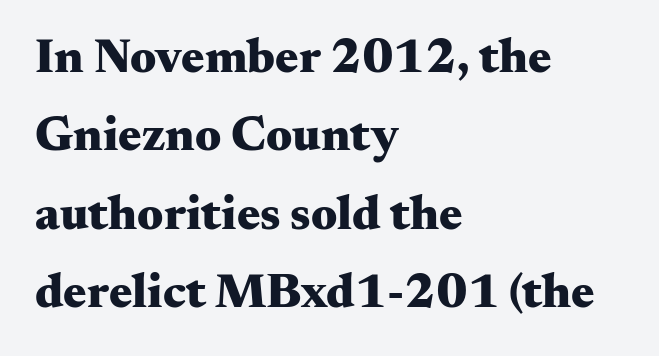
{"serif": "yes", "italic": "no", "bold": "yes", "weight": "heavy", "width": "wide", "stroke_contrast": "medium", "x_height": "small", "monospaced": "no", "underline": "no", "align": "left", "line_spacing": "normal", "line_spacing_ratio": 1.6, "letter_spacing": "normal", "letter_spacing_em": 0.0, "glyph_px": 49}
